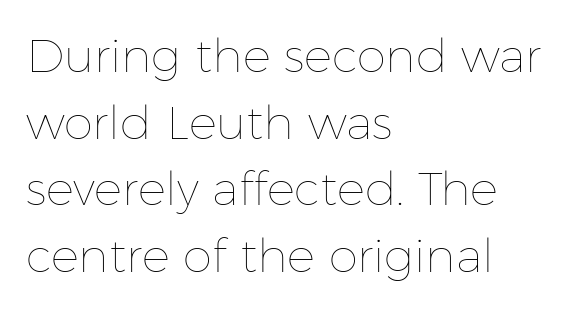
The typography opts for an upright posture over an oblique one. Any mark beneath the type? The region is blank. Do the characters align in a grid? No, the font is proportional. The text block is weighted toward the left margin, trailing off unevenly rightward.
